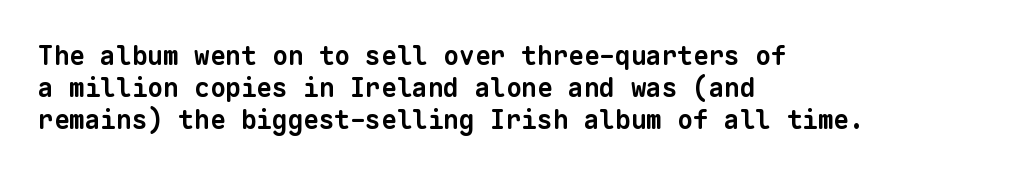
{"bold": "yes", "underline": "no", "align": "left", "line_spacing_ratio": 1.23, "letter_spacing": "normal", "letter_spacing_em": 0.0, "glyph_px": 26}
